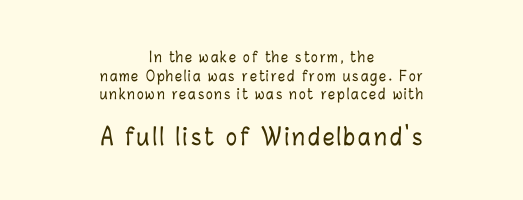
The letters stand straight up with perfectly vertical stems. The passage shown is not underscored anywhere. Reading down the column, the eye jumps a familiar distance to each next line. Block two is the big one; block one sits smaller above it. The rag falls on both sides of this text block equally.
